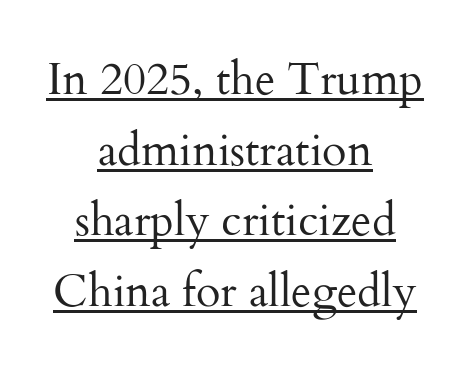
Inter-character spacing is left at the font's built-in metrics. Teacher's note: observe the equal gaps on both sides — that is centered alignment. Posture: vertical. The typeface has the unassuming heft of standard copy or less.
